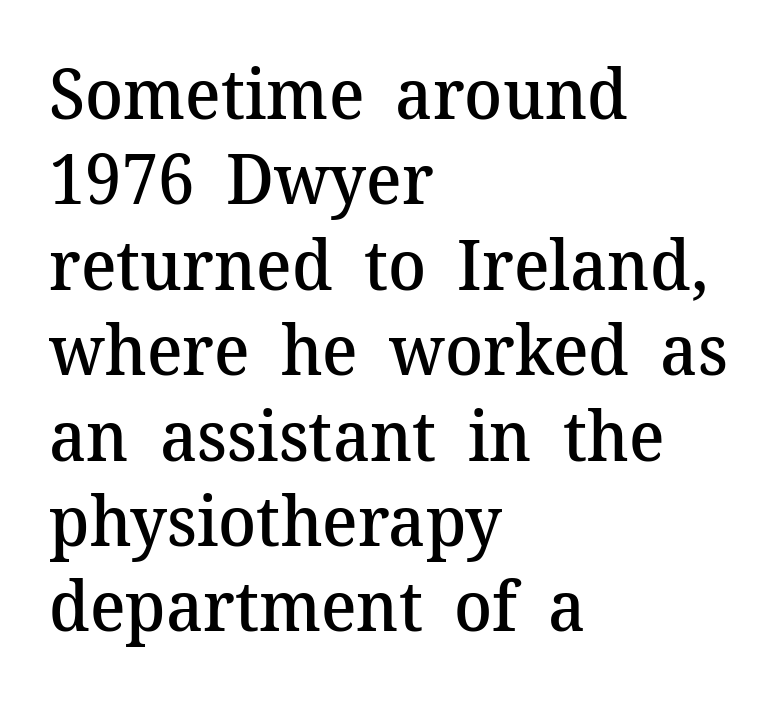
The image shows 70 px semibold serif type, upright; set left-aligned, line spacing 1.22x, normal letter spacing, not underlined; medium stroke contrast and a medium x-height.
